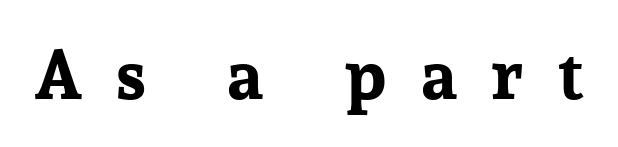
The image shows 70 px bold serif type, upright; set unusually wide letter spacing (+0.49 em), not underlined; low stroke contrast and a medium x-height.
